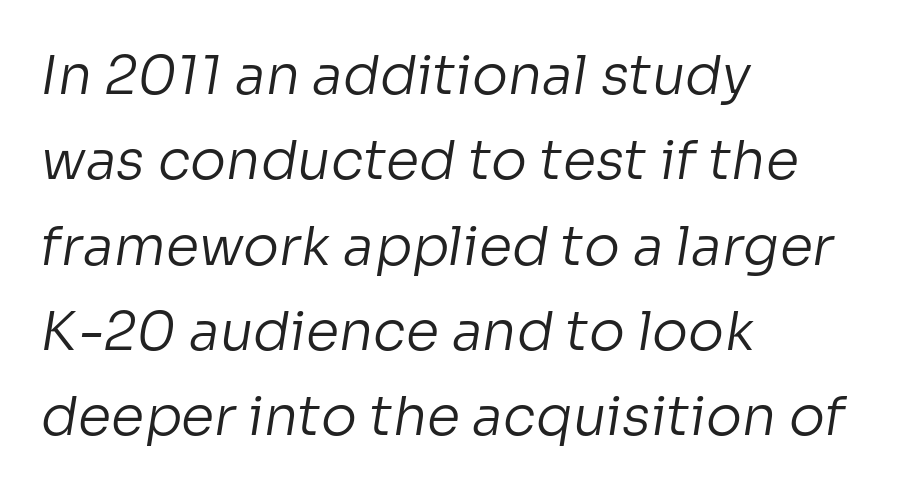
Stem width sits at or under what a default text font uses. The gaps between neighbouring characters are ordinary and unremarkable. This sample has the flowing, uneven cadence of proportional lettering. The baseline area is clear.
